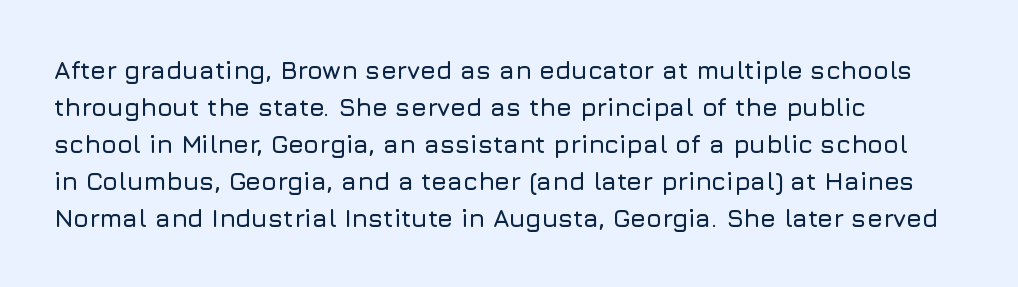
{"italic": "no", "underline": "no", "align": "left", "line_spacing": "normal", "line_spacing_ratio": 1.48, "letter_spacing": "normal", "letter_spacing_em": 0.0, "glyph_px": 25}
